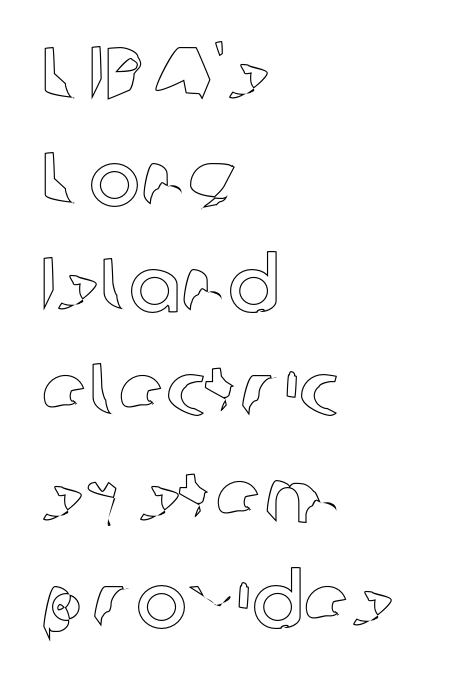
{"italic": "no", "width": "normal", "x_height": "medium", "monospaced": "no", "underline": "no", "align": "left", "line_spacing": "normal", "line_spacing_ratio": 1.37, "letter_spacing": "normal", "letter_spacing_em": 0.0, "glyph_px": 77}
